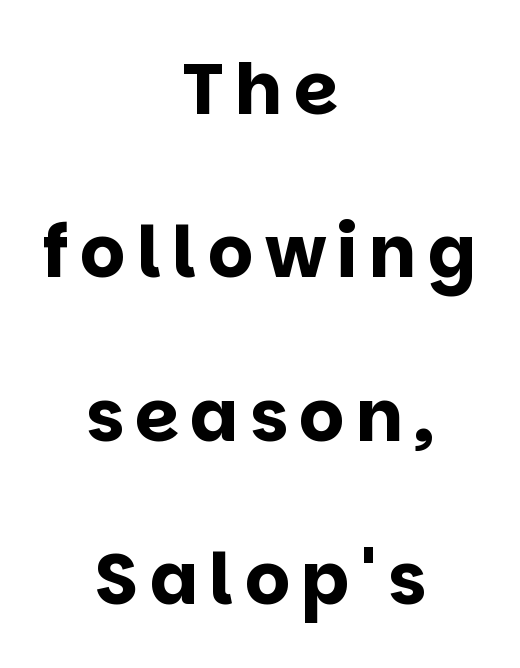
The image shows 71 px bold sans-serif type, upright; set centered, loose line spacing (2.3x), not underlined; low stroke contrast and a large x-height.
